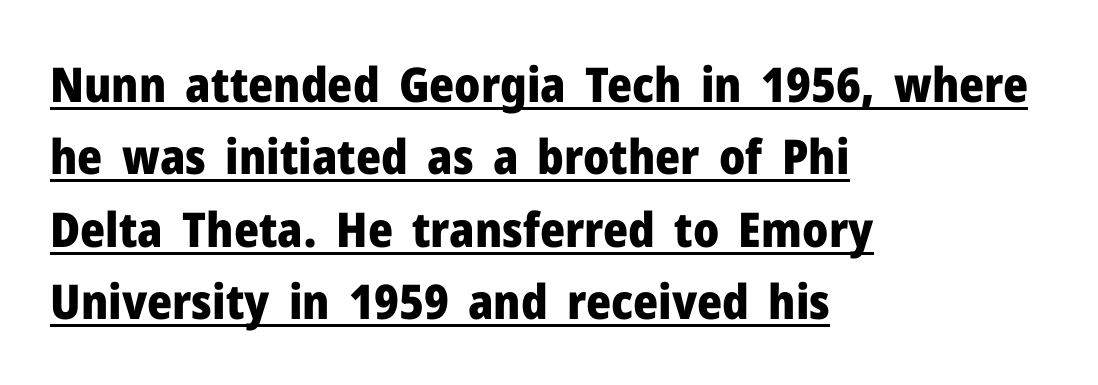
The image shows 48 px heavy sans-serif type, upright; set left-aligned, normal line spacing (1.51x), normal letter spacing, underlined; low stroke contrast and a medium x-height.
